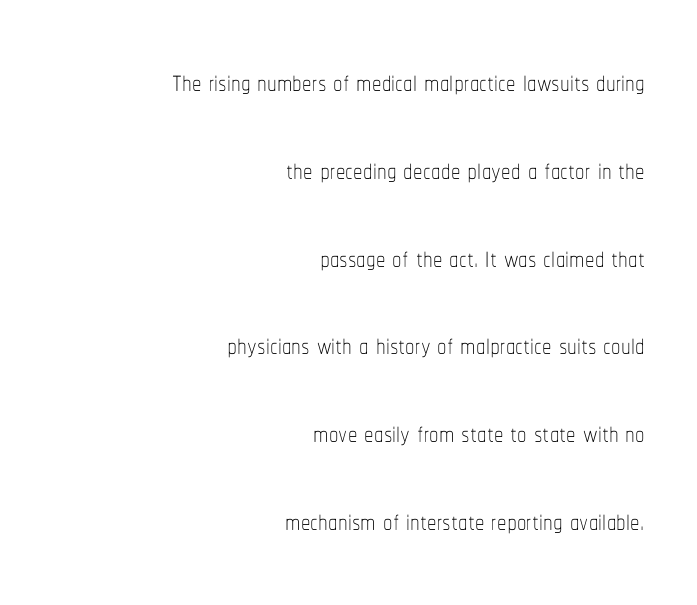
Words float on clear page, feet unadorned. Leftover space on each line is placed entirely before the opening word. Letter spacing: default. If you measured baseline to baseline, you'd find a long distance. Each letter keeps its own natural width here, so spacing adapts to shape. The passage shown is not bold in any degree.
